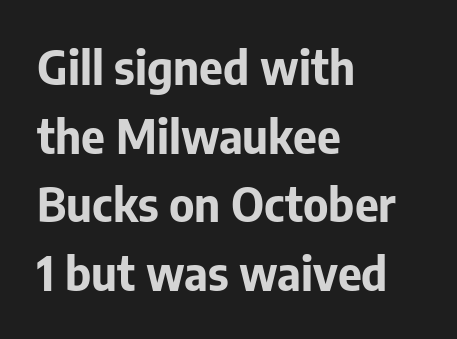
The image shows 46 px bold sans-serif type, upright; set left-aligned, normal line spacing (1.49x), normal letter spacing, not underlined; low stroke contrast and a medium x-height.
